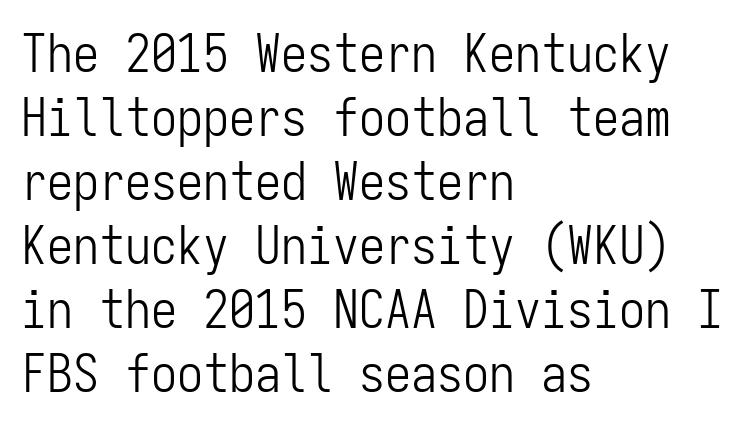
Q: Is the text bold? A: No.
Q: Is the text italic (slanted)? A: No, it is upright.
Q: Is the typeface a serif or a sans-serif typeface? A: Sans-serif.
Q: Is the text underlined? A: No.
Q: How is the paragraph aligned? A: Left-aligned.
Q: Is the spacing between letters normal or unusually wide? A: Normal.
Q: Width (condensed, normal, or wide)? A: Condensed.
Q: Stroke contrast? A: Low.
Q: x-height? A: Medium.
Q: Monospaced? A: Yes.
